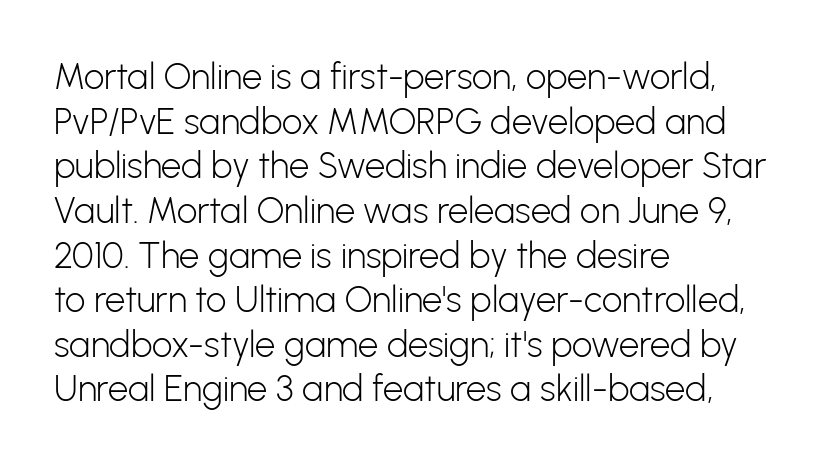
Q: Is the text bold? A: No.
Q: Is the text italic (slanted)? A: No, it is upright.
Q: Is the typeface a serif or a sans-serif typeface? A: Sans-serif.
Q: Is the text underlined? A: No.
Q: How is the paragraph aligned? A: Left-aligned.
Q: Is the spacing between letters normal or unusually wide? A: Normal.
Q: Width (condensed, normal, or wide)? A: Normal.
Q: Stroke contrast? A: Low.
Q: x-height? A: Medium.
Q: Monospaced? A: No.
